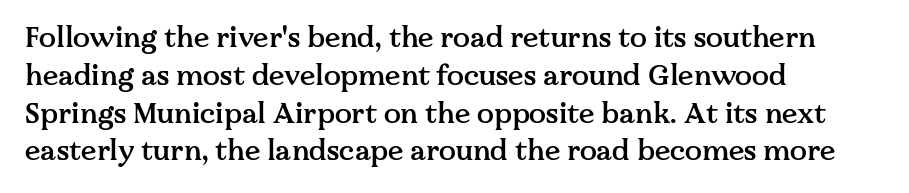
Q: Is the text bold? A: Semi-bold.
Q: Is the text italic (slanted)? A: No, it is upright.
Q: Is the typeface a serif or a sans-serif typeface? A: Serif.
Q: Is the text underlined? A: No.
Q: How is the paragraph aligned? A: Left-aligned.
Q: Is the spacing between letters normal or unusually wide? A: Normal.
Q: Is the spacing between lines tight, normal or loose? A: Normal.
Q: Width (condensed, normal, or wide)? A: Normal.
Q: Stroke contrast? A: Medium.
Q: x-height? A: Medium.
Q: Monospaced? A: No.
